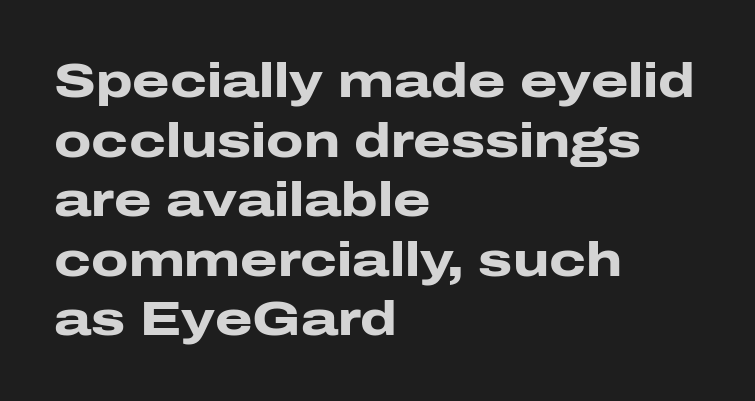
The baseline area is clear. Proportional: the letters do not fall into vertical columns. The typesetter chose a ragged-right arrangement here. Font category for this specimen: sans-serif. The lettering holds an erect, upright posture throughout. Is the type bold? Yes — the strokes are clearly thick and heavy.
